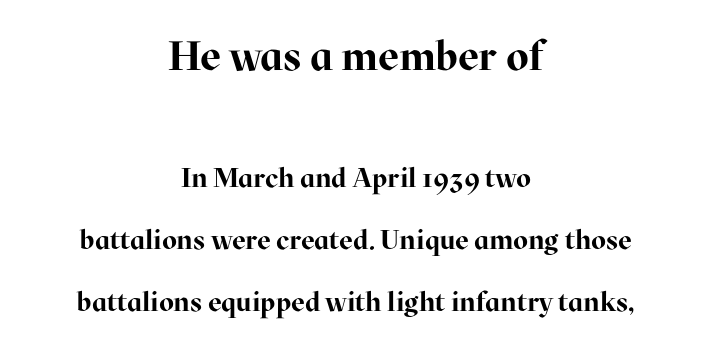
{"serif": "yes", "italic": "no", "bold": "yes", "weight": "bold", "width": "normal", "stroke_contrast": "high", "x_height": "medium", "monospaced": "no", "underline": "no", "align": "center", "line_spacing": "loose", "line_spacing_ratio": 2.3, "letter_spacing": "normal", "letter_spacing_em": 0.0, "larger_block": "first", "size_ratio": 1.52, "glyph_px": 41}
